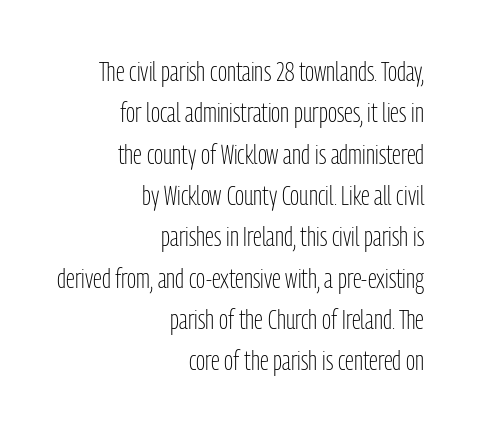
Q: Is the text bold? A: No.
Q: Is the text italic (slanted)? A: No, it is upright.
Q: Is the text underlined? A: No.
Q: How is the paragraph aligned? A: Right-aligned.
Q: Is the spacing between letters normal or unusually wide? A: Normal.
Q: Is the spacing between lines tight, normal or loose? A: Normal.
